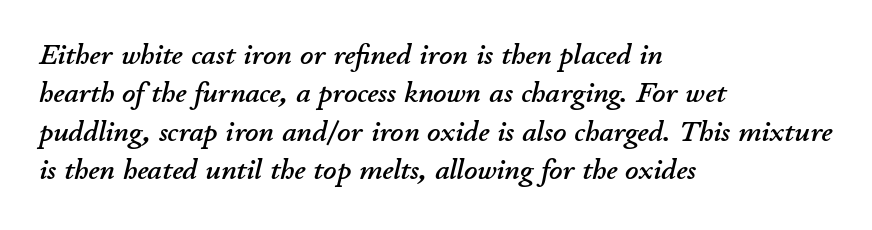
Q: Is the text italic (slanted)? A: Yes, it leans right by about 11 degrees.
Q: Is the text underlined? A: No.
Q: How is the paragraph aligned? A: Left-aligned.
Q: Is the spacing between letters normal or unusually wide? A: Normal.
Q: Is the spacing between lines tight, normal or loose? A: Normal.
Q: Width (condensed, normal, or wide)? A: Normal.
Q: Stroke contrast? A: Low.
Q: x-height? A: Small.
Q: Monospaced? A: No.
